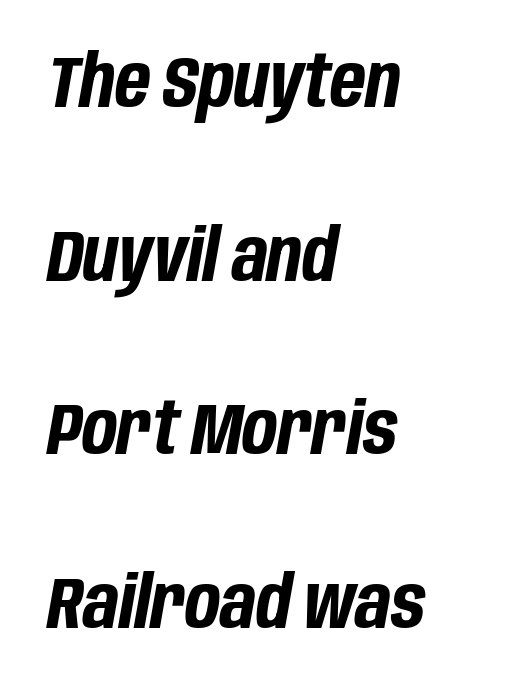
The image shows 73 px bold, condensed type, italic (leaning right); set left-aligned, loose line spacing (2.38x), normal letter spacing, not underlined; low stroke contrast and a large x-height.
